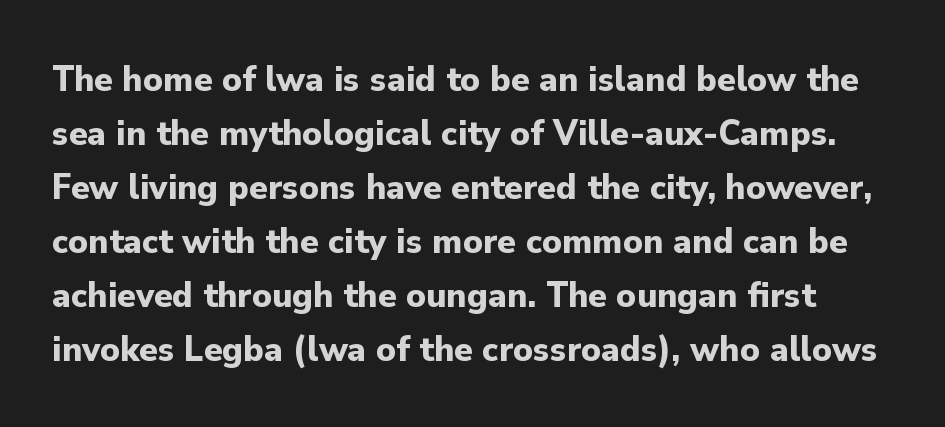
The image shows 38 px bold sans-serif type, upright; set normal line spacing (1.42x), normal letter spacing, not underlined; low stroke contrast and a small x-height.
